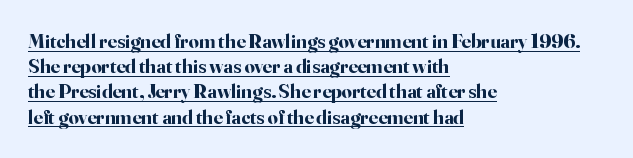
The image shows 20 px bold type, upright; set left-aligned, normal line spacing (1.26x), normal letter spacing, underlined.
